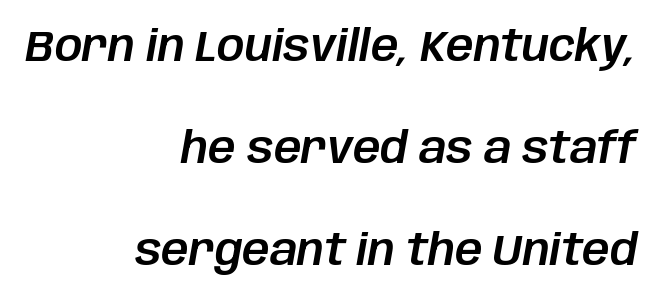
Q: Is the text italic (slanted)? A: Yes, it leans right by about 10 degrees.
Q: Is the text underlined? A: No.
Q: How is the paragraph aligned? A: Right-aligned.
Q: Is the spacing between letters normal or unusually wide? A: Normal.
Q: Is the spacing between lines tight, normal or loose? A: Loose.
Q: Width (condensed, normal, or wide)? A: Normal.
Q: Stroke contrast? A: Low.
Q: x-height? A: Large.
Q: Monospaced? A: No.
